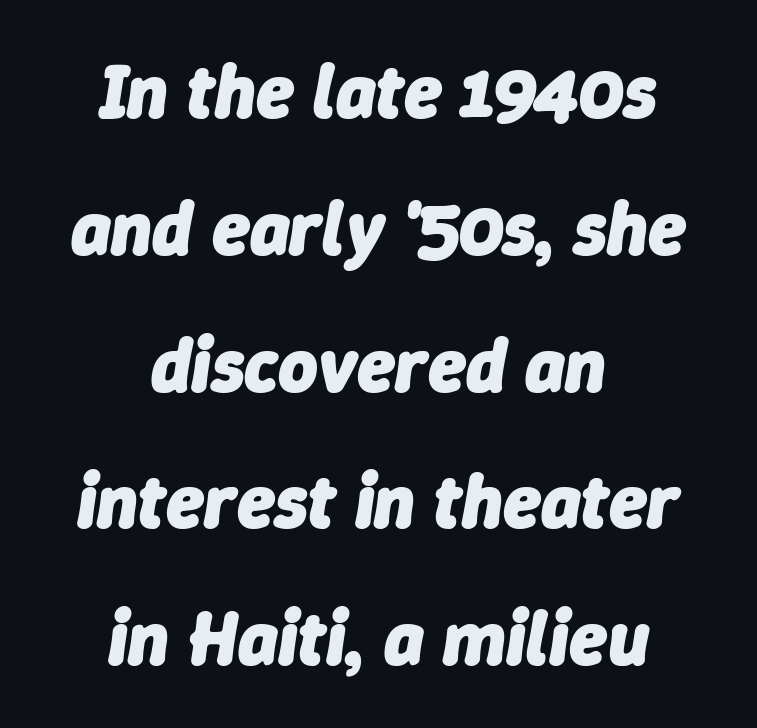
Stroke thickness is high; the sample reads as a true bold. A typesetter would call this proportional, since set widths differ per character. Descenders are the only things crossing below the line. Yep, that's italic — everything's leaning.
